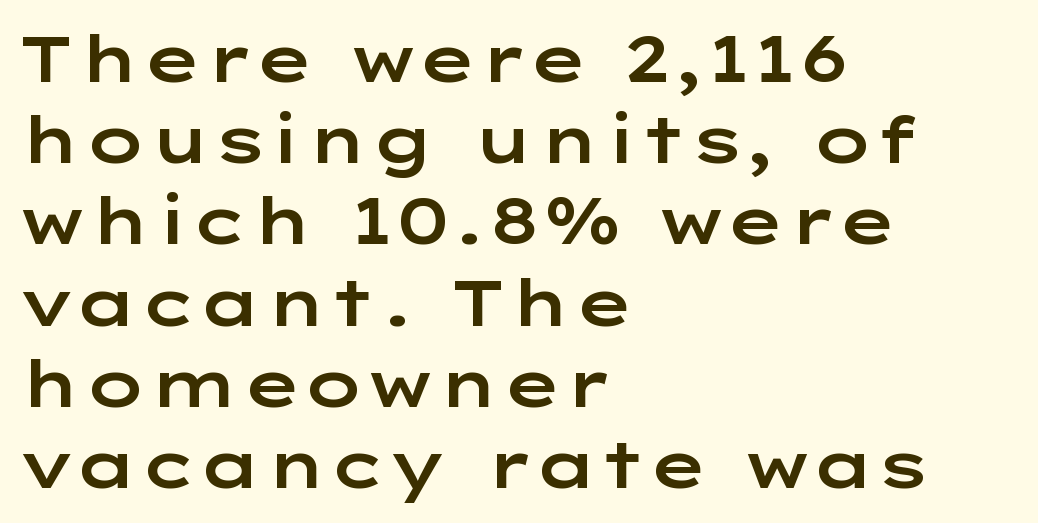
The image shows 65 px wide sans-serif type, upright; set left-aligned, normal line spacing (1.25x), normal letter spacing, not underlined; low stroke contrast and a medium x-height.
